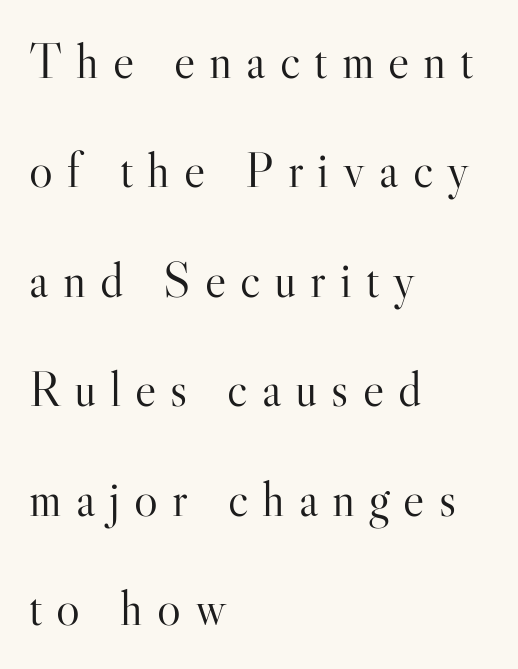
These lines are set flush left with a ragged right edge. The block of text is sparse from top to bottom, with ample space between rows. Spacing between characters has been opened up far beyond the box default. Check the space under the baseline: it is left empty.
